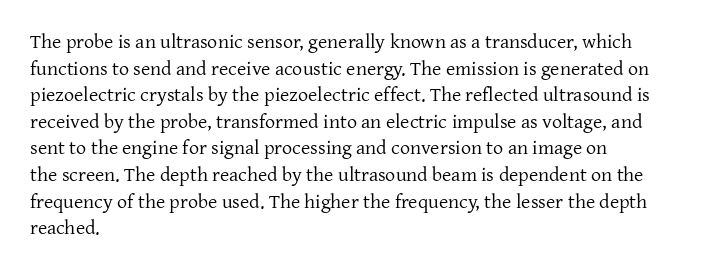
Q: Is the text bold? A: No.
Q: Is the text italic (slanted)? A: No, it is upright.
Q: Is the text underlined? A: No.
Q: How is the paragraph aligned? A: Left-aligned.
Q: Is the spacing between letters normal or unusually wide? A: Normal.
Q: Is the spacing between lines tight, normal or loose? A: Normal.
